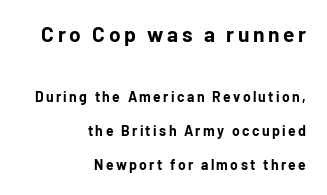
Q: Is the text bold? A: Yes.
Q: Is the text italic (slanted)? A: No, it is upright.
Q: Is the text underlined? A: No.
Q: How is the paragraph aligned? A: Right-aligned.
Q: Is the spacing between lines tight, normal or loose? A: Loose.
Q: Which block of text is set in a larger size, the first (top) or the second (bottom)? A: The first (top) one.
